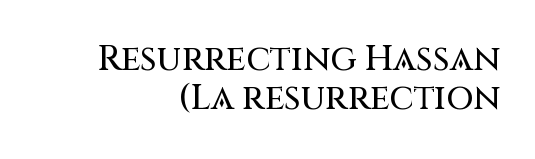
Leading: reduced. The zone under the glyphs is completely vacant. If you drew a line through each stem, it would be perfectly vertical. Varying glyph widths throughout — classic text-font behaviour. The type is set solid horizontally, with unmodified tracking. This sample uses a sans-serif face.
